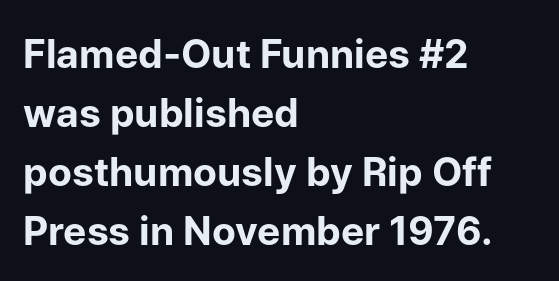
Q: Is the text bold? A: Yes.
Q: Is the text italic (slanted)? A: No, it is upright.
Q: Is the typeface a serif or a sans-serif typeface? A: Sans-serif.
Q: Is the text underlined? A: No.
Q: How is the paragraph aligned? A: Left-aligned.
Q: Is the spacing between letters normal or unusually wide? A: Normal.
Q: Is the spacing between lines tight, normal or loose? A: Normal.
Q: Width (condensed, normal, or wide)? A: Normal.
Q: Stroke contrast? A: Low.
Q: x-height? A: Medium.
Q: Monospaced? A: No.
